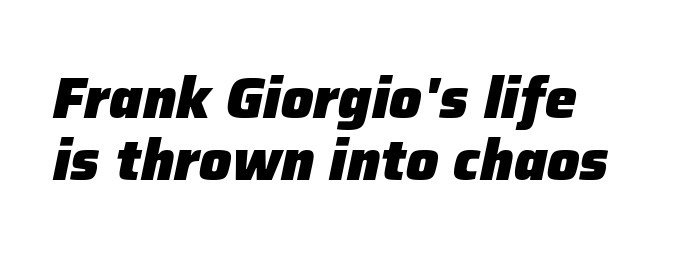
{"italic": "yes", "lean": "right", "slant_degrees": 12, "bold": "yes", "weight": "heavy", "width": "normal", "stroke_contrast": "low", "x_height": "medium", "monospaced": "no", "underline": "no", "line_spacing": "tight", "line_spacing_ratio": 1.09, "letter_spacing": "normal", "letter_spacing_em": 0.0, "glyph_px": 57}
